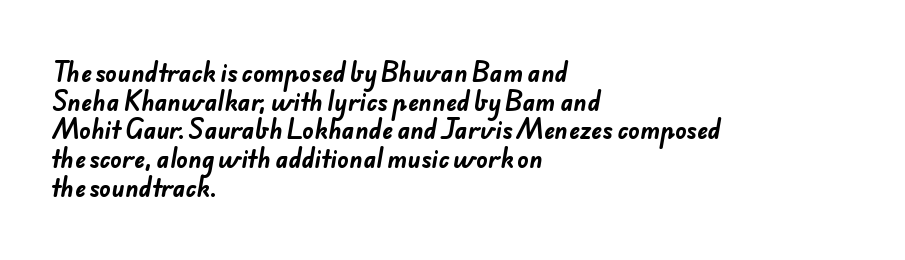
Notice how descenders clear the ascenders below comfortably — that's standard leading. The tracking reads as untouched default to a designer's eye. Stroke thickness is high; the sample reads as a true bold. Descenders hang freely into open space.
